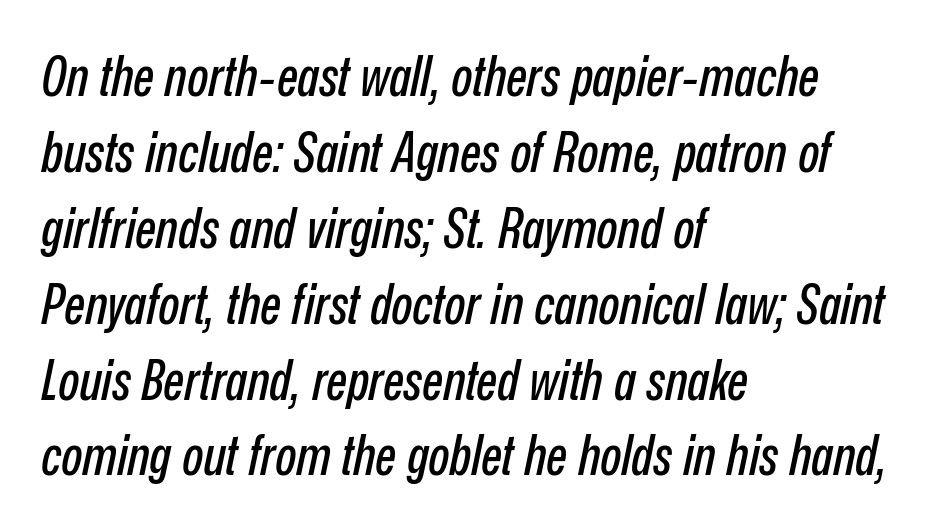
Proportional: the letters do not fall into vertical columns. The rendering uses a moderate line-height, typical for paragraphs. Letters rest on an invisible, unmarked baseline. The letters are slanted; this is an italic face. Observe the ordinary spacing: letters are neighbours, not strangers.
